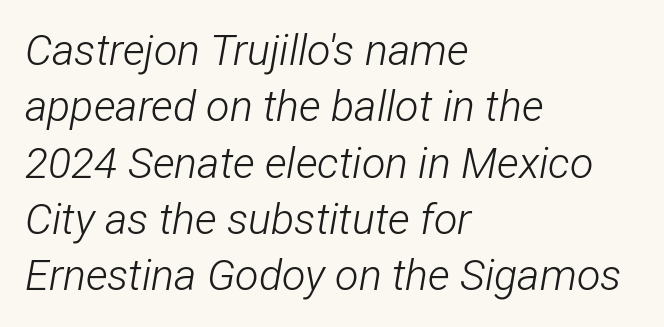
Q: Is the text bold? A: No.
Q: Is the text italic (slanted)? A: Yes, it leans right by about 12 degrees.
Q: Is the text underlined? A: No.
Q: How is the paragraph aligned? A: Left-aligned.
Q: Is the spacing between letters normal or unusually wide? A: Normal.
Q: Is the spacing between lines tight, normal or loose? A: Normal.
Q: Width (condensed, normal, or wide)? A: Condensed.
Q: Stroke contrast? A: Low.
Q: x-height? A: Medium.
Q: Monospaced? A: No.
